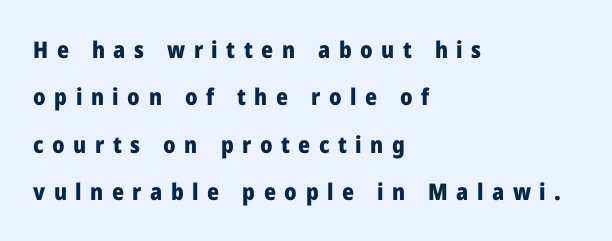
{"italic": "no", "bold": "yes", "underline": "no", "align": "left", "line_spacing": "loose", "line_spacing_ratio": 2.06, "letter_spacing": "wide", "letter_spacing_em": 0.37, "glyph_px": 23}
